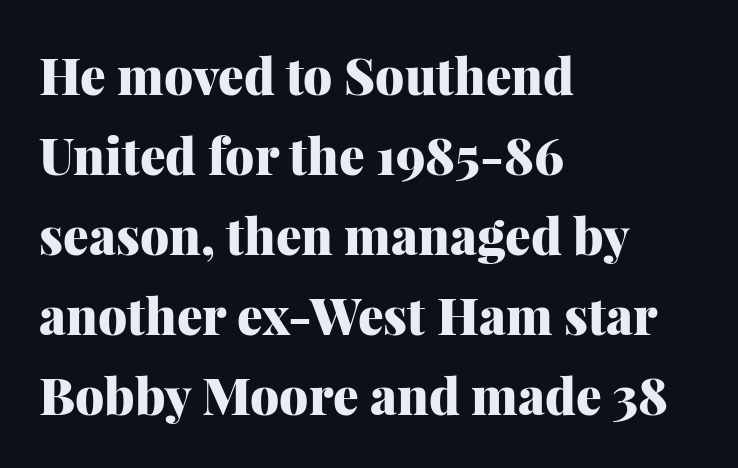
The type family on display is of the serif kind. The space directly below the letters is spotless. Line beginnings align vertically; line endings do not. Weight check: bold — yes, fully.
